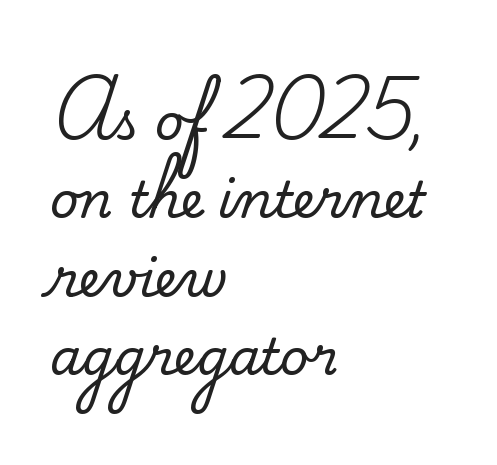
The image shows 50 px serif type; set left-aligned, normal line spacing (1.57x), normal letter spacing, not underlined; medium stroke contrast and a small x-height.
